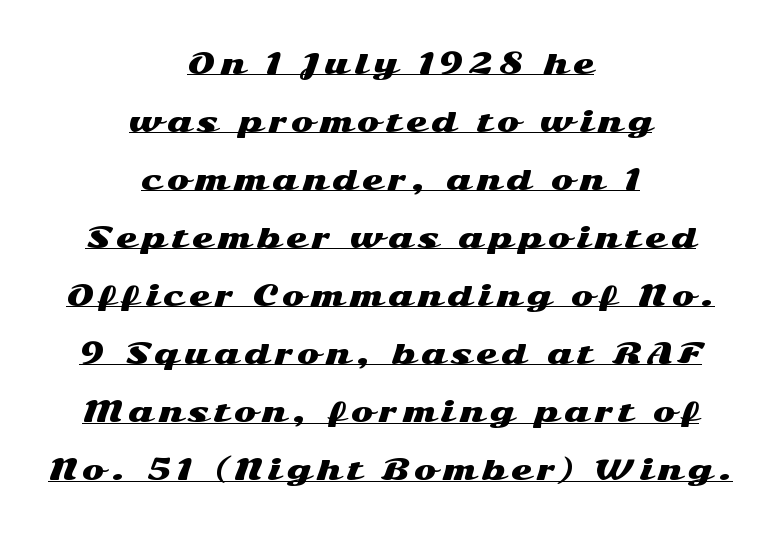
{"underline": "yes", "align": "center", "line_spacing": "loose", "line_spacing_ratio": 2.15, "glyph_px": 27}
